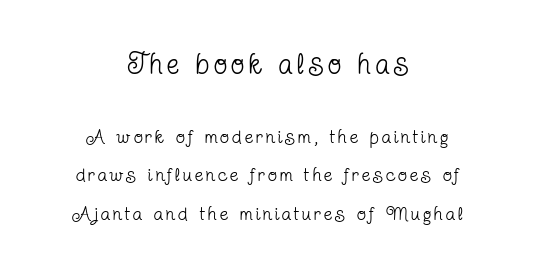
{"serif": "yes", "italic": "no", "bold": "no", "weight": "regular", "width": "condensed", "stroke_contrast": "low", "x_height": "medium", "monospaced": "no", "underline": "no", "align": "center", "line_spacing": "loose", "line_spacing_ratio": 2.02, "larger_block": "first", "size_ratio": 1.47, "glyph_px": 28}
